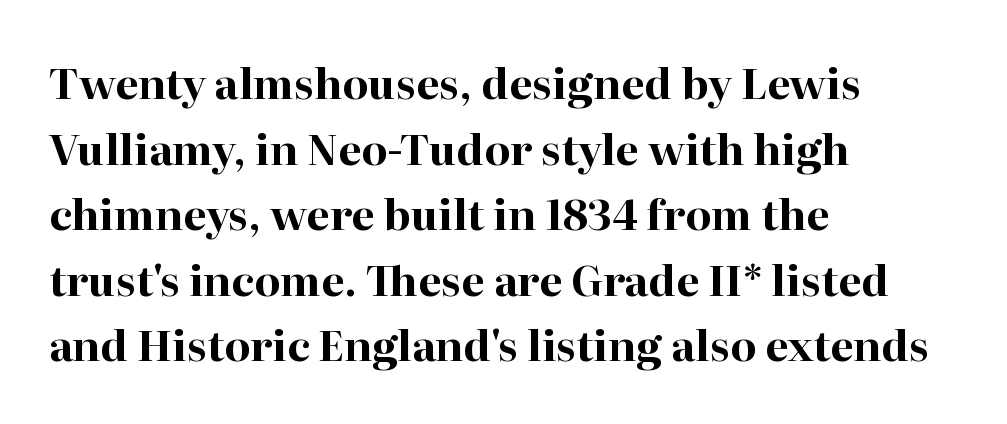
The gaps between neighbouring characters are ordinary and unremarkable. The rows are spaced the way most documents space them. You'd pick this weight for a headline — it's a proper bold. The letters advance in unequal steps, a hallmark of proportional type. The text block is weighted toward the left margin, trailing off unevenly rightward. Rule under the text: the space is simply empty.
